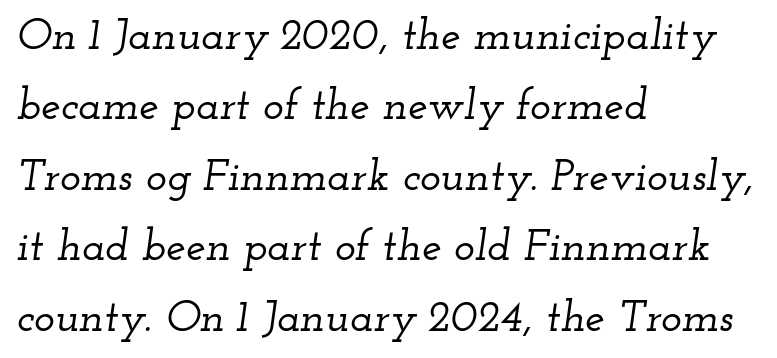
The image shows 44 px wide serif type, italic (leaning right); set left-aligned, normal line spacing (1.6x), normal letter spacing, not underlined; low stroke contrast and a small x-height.
